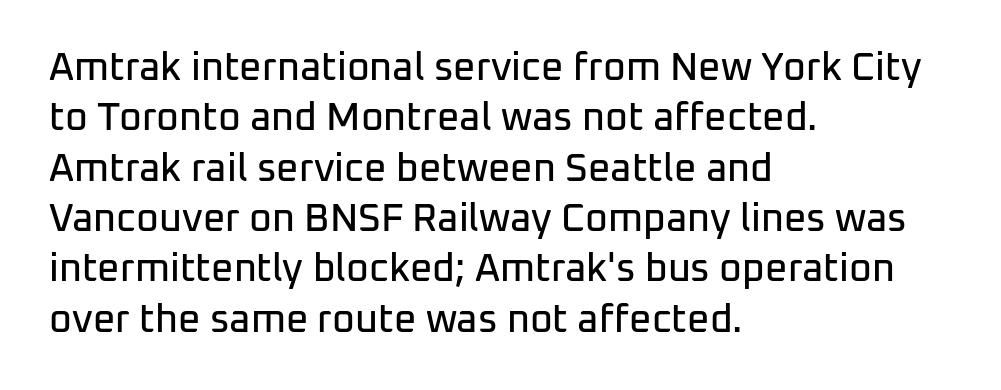
{"serif": "no", "italic": "no", "width": "normal", "stroke_contrast": "low", "x_height": "medium", "monospaced": "no", "underline": "no", "align": "left", "line_spacing": "normal", "line_spacing_ratio": 1.29, "letter_spacing": "normal", "letter_spacing_em": 0.0, "glyph_px": 39}
